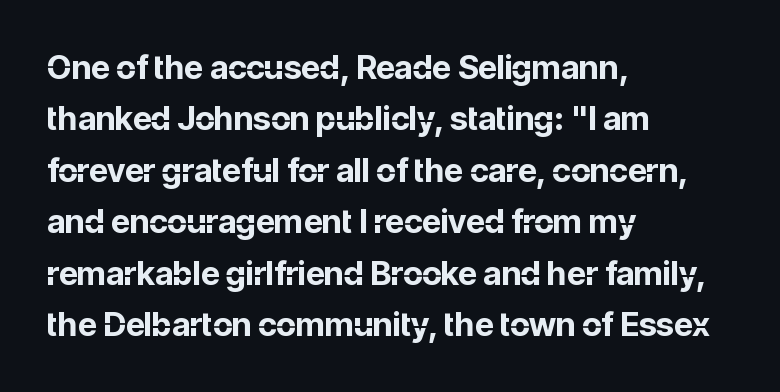
The specimen reads as upright at a glance. You can tell from the bare stems that sans-serif type was used. Successive baselines arrive at the customary interval. Words float on clear page, feet unadorned.
